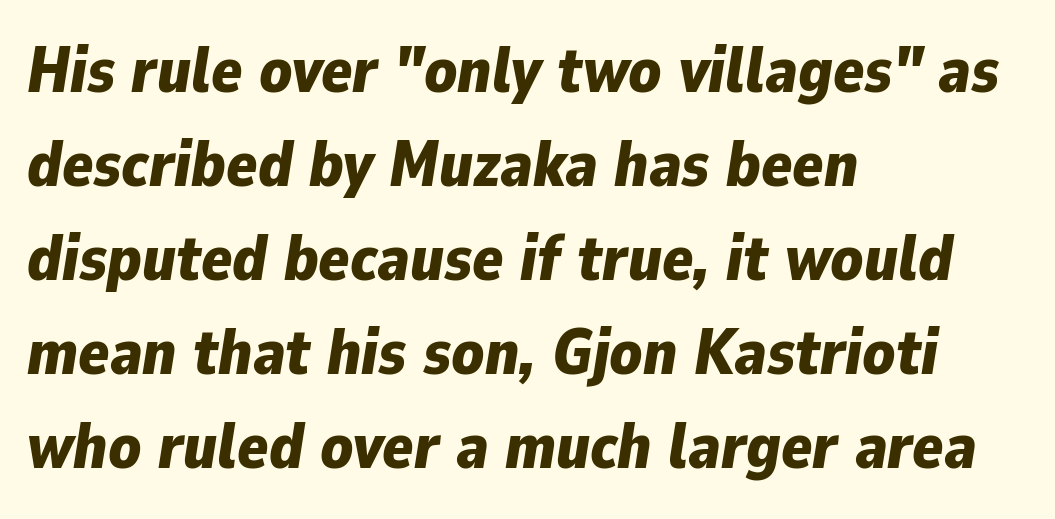
{"italic": "yes", "lean": "right", "slant_degrees": 9, "bold": "yes", "weight": "bold", "width": "normal", "stroke_contrast": "low", "x_height": "medium", "monospaced": "no", "underline": "no", "align": "left", "line_spacing": "normal", "line_spacing_ratio": 1.47, "letter_spacing": "normal", "letter_spacing_em": 0.0, "glyph_px": 64}
